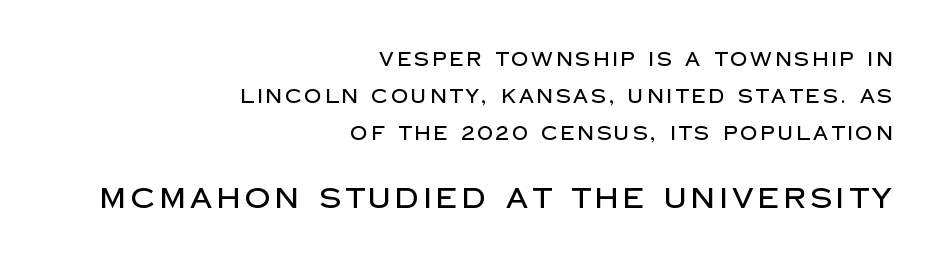
Whoever set this chose breathing room over compactness in the vertical rhythm. Nobody drew a line under any word here. This is the regular roman posture of the typeface. Size contrast runs from small at the top to large at the bottom. The characters display no serif detailing; their extremities are plain. Visually the block forms a straight wall on the right and a jagged coastline on the left.
